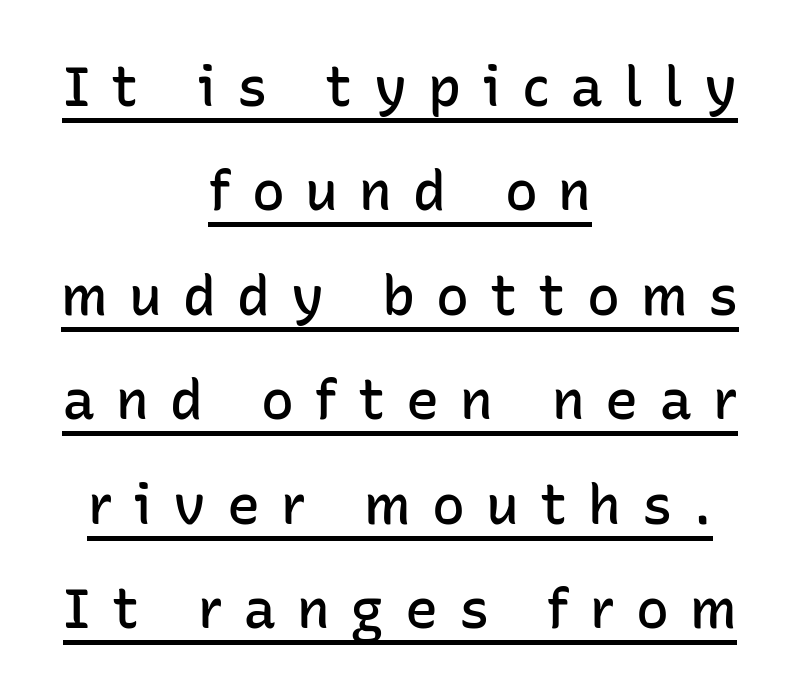
The image shows 55 px semibold sans-serif type, upright; set centered, loose line spacing (1.9x), unusually wide letter spacing (+0.38 em), underlined; low stroke contrast and a medium x-height.
